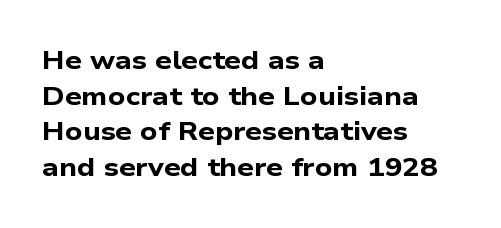
Q: Is the text bold? A: Yes.
Q: Is the text underlined? A: No.
Q: How is the paragraph aligned? A: Left-aligned.
Q: Is the spacing between letters normal or unusually wide? A: Normal.
Q: Is the spacing between lines tight, normal or loose? A: Normal.
